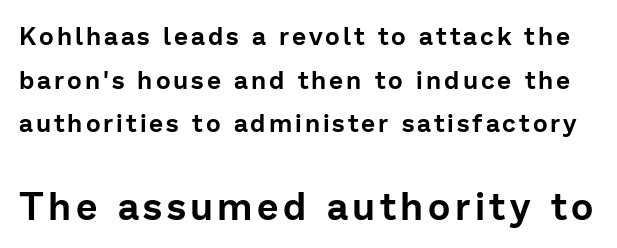
Q: Is the text italic (slanted)? A: No, it is upright.
Q: Is the typeface a serif or a sans-serif typeface? A: Sans-serif.
Q: Is the text underlined? A: No.
Q: Which block of text is set in a larger size, the first (top) or the second (bottom)? A: The second (bottom) one.
Q: Width (condensed, normal, or wide)? A: Normal.
Q: Stroke contrast? A: Low.
Q: x-height? A: Medium.
Q: Monospaced? A: No.
